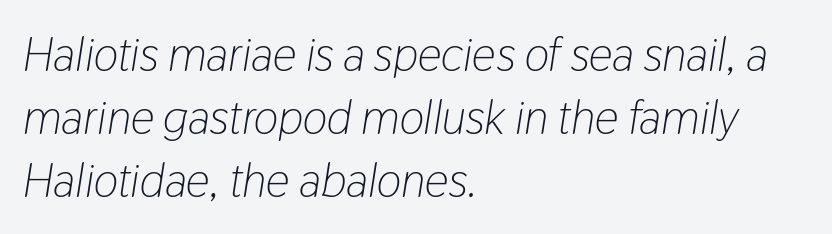
The letters are slanted; this is an italic face. The tracking reads as untouched default to a designer's eye. Caption: multi-line text, flush left, ragged right. Do the characters align in a grid? No, the font is proportional. Vertical spacing — default.
